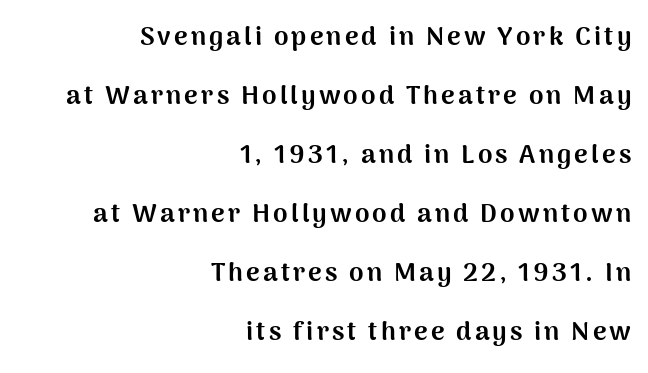
{"italic": "no", "bold": "yes", "underline": "no", "align": "right", "line_spacing": "loose", "line_spacing_ratio": 2.27, "glyph_px": 26}
